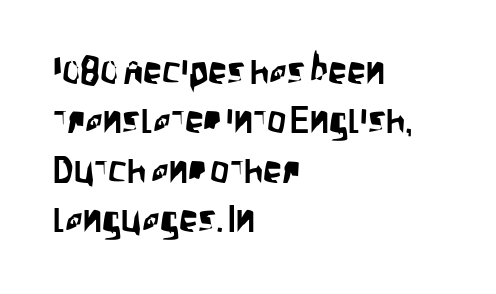
Q: Is the text italic (slanted)? A: No, it is upright.
Q: Is the typeface a serif or a sans-serif typeface? A: Sans-serif.
Q: Is the text underlined? A: No.
Q: How is the paragraph aligned? A: Left-aligned.
Q: Is the spacing between letters normal or unusually wide? A: Normal.
Q: Is the spacing between lines tight, normal or loose? A: Normal.
Q: Width (condensed, normal, or wide)? A: Condensed.
Q: Stroke contrast? A: Low.
Q: x-height? A: Large.
Q: Monospaced? A: No.
